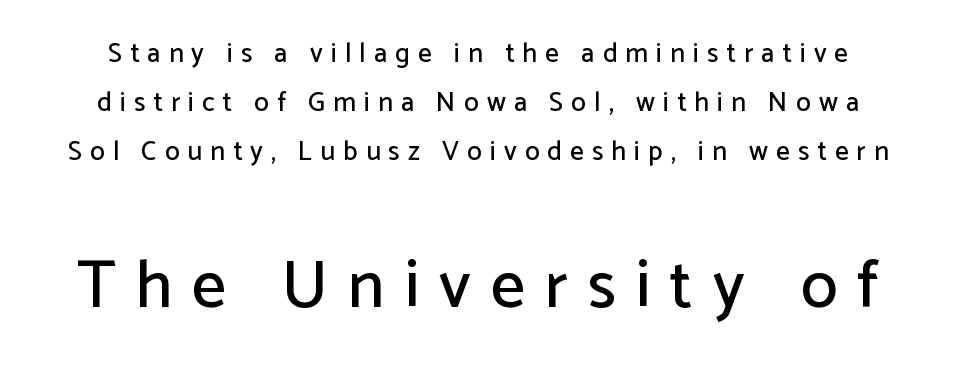
The image shows 67 px sans-serif type, upright; set line spacing 1.82x, unusually wide letter spacing (+0.3 em), not underlined; the second (bottom) block is 2.48x larger; low stroke contrast and a medium x-height.
